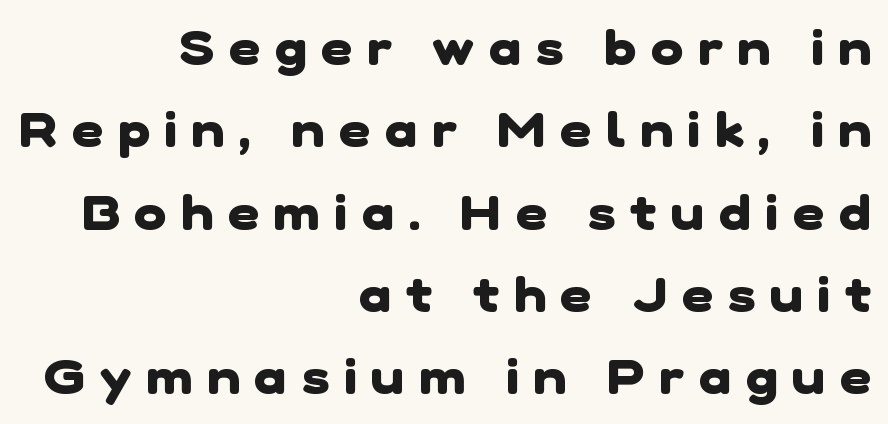
The image shows 49 px heavy sans-serif type; set right-aligned, normal line spacing (1.68x), unusually wide letter spacing (+0.3 em), not underlined; low stroke contrast and a medium x-height.
